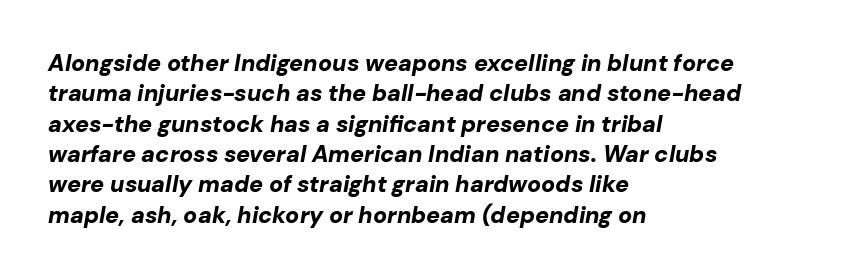
Q: Is the text bold? A: Yes.
Q: Is the text italic (slanted)? A: Yes, it leans right by about 10 degrees.
Q: Is the text underlined? A: No.
Q: How is the paragraph aligned? A: Left-aligned.
Q: Is the spacing between letters normal or unusually wide? A: Normal.
Q: Is the spacing between lines tight, normal or loose? A: Normal.
